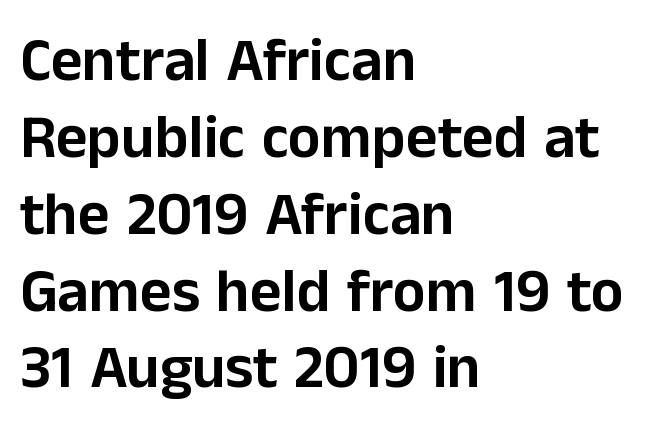
The passage shown is not underscored anywhere. Left-aligned paragraph, ragged on the right. Vertical strokes here are truly vertical. The font family rendered here belongs to the sans-serif group. Between one letter and the next there's only the usual sliver of space. Regarding leading, the lines here are spaced in the standard way.
